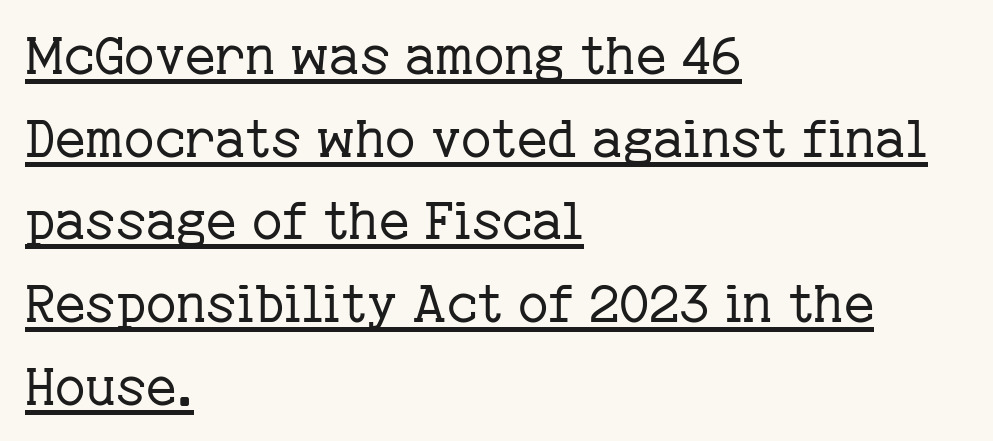
{"serif": "yes", "italic": "no", "bold": "no", "weight": "regular", "width": "normal", "stroke_contrast": "low", "x_height": "medium", "monospaced": "no", "underline": "yes", "align": "left", "line_spacing": "normal", "line_spacing_ratio": 1.59, "letter_spacing": "normal", "letter_spacing_em": 0.0, "glyph_px": 52}
